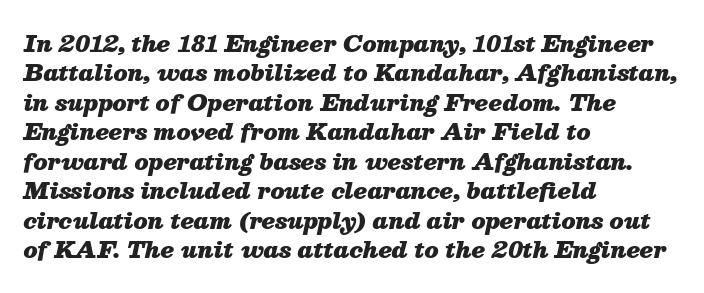
The image shows 22 px bold type, italic (leaning right); set left-aligned, normal line spacing (1.34x), normal letter spacing, not underlined.
